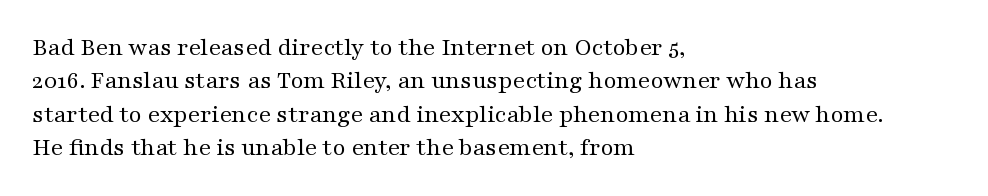
Q: Is the text bold? A: No.
Q: Is the text italic (slanted)? A: No, it is upright.
Q: Is the text underlined? A: No.
Q: How is the paragraph aligned? A: Left-aligned.
Q: Is the spacing between letters normal or unusually wide? A: Normal.
Q: Is the spacing between lines tight, normal or loose? A: Normal.
